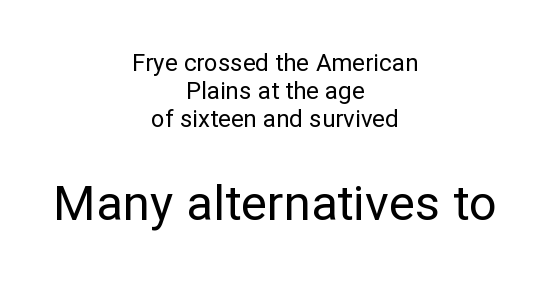
Here the designer chose a conventional face with non-uniform glyph widths. A student would call this center alignment; a typographer would say set centered. The more generous point size was reserved for the lower chunk. There is no visible air inserted between adjacent glyphs. Unmarked baselines from the first word to the last. The weight tops out at a normal text grade.
